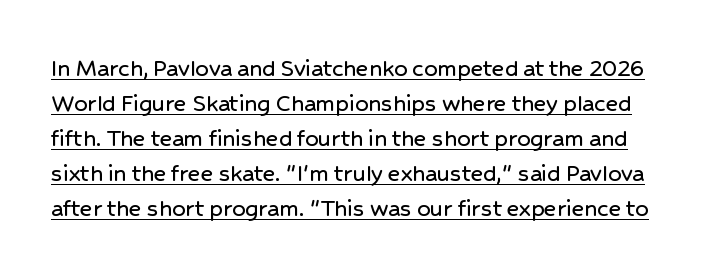
Q: Is the text italic (slanted)? A: No, it is upright.
Q: Is the text underlined? A: Yes.
Q: Is the spacing between letters normal or unusually wide? A: Normal.
Q: Is the spacing between lines tight, normal or loose? A: Normal.
